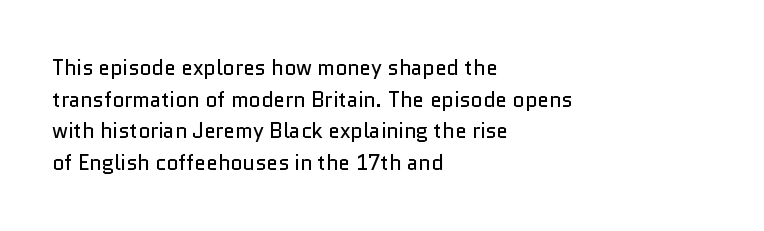
Q: Is the text bold? A: No.
Q: Is the text italic (slanted)? A: No, it is upright.
Q: Is the text underlined? A: No.
Q: How is the paragraph aligned? A: Left-aligned.
Q: Is the spacing between letters normal or unusually wide? A: Normal.
Q: Is the spacing between lines tight, normal or loose? A: Normal.
